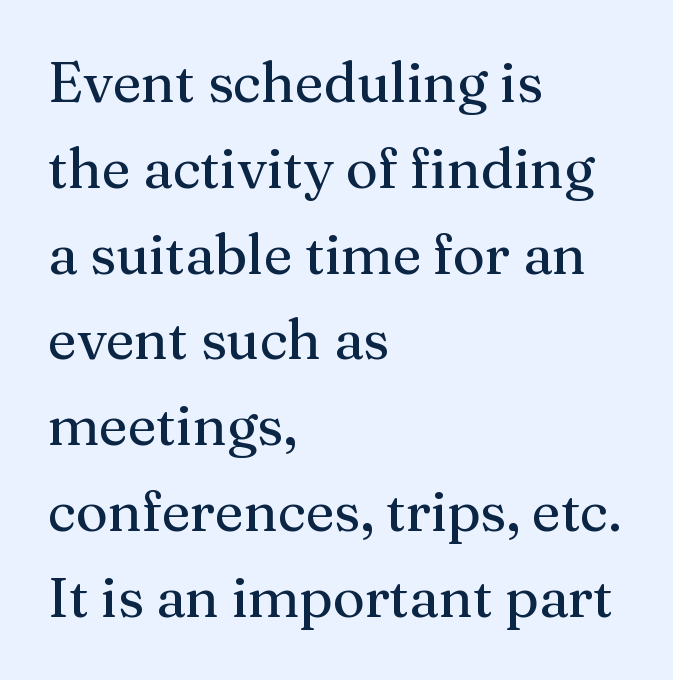
{"serif": "yes", "italic": "no", "width": "normal", "stroke_contrast": "medium", "x_height": "medium", "monospaced": "no", "underline": "no", "align": "left", "line_spacing": "normal", "line_spacing_ratio": 1.56, "letter_spacing": "normal", "letter_spacing_em": 0.0, "glyph_px": 55}
